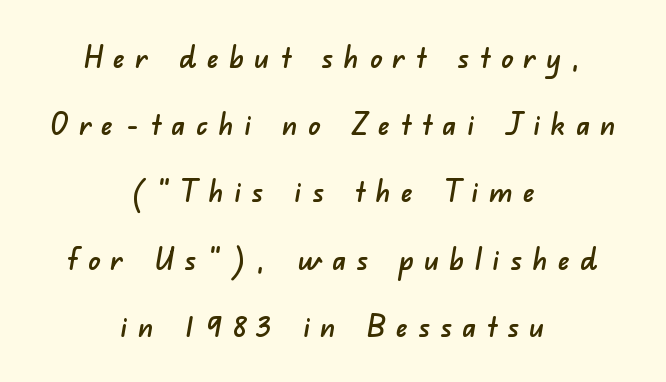
This sample uses expanded letter spacing, leaving extra air between glyphs. The gap between lines stays unmarked. Notice how the passage keeps no hard edge, just a central spine. Leading is clearly above the norm, producing a sparse column.
